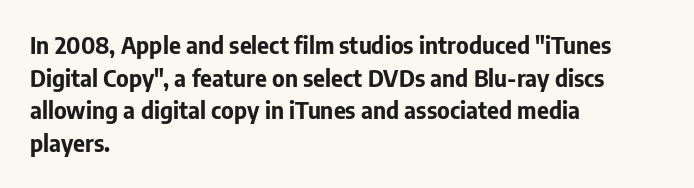
Here the glyphs are tracked normally, forming tight word shapes. One-word summary of the alignment: left. In terms of posture, this sample is upright. Notice how thick the strokes are: this is what a full bold looks like. The lines sit at an ordinary, default distance from one another.
